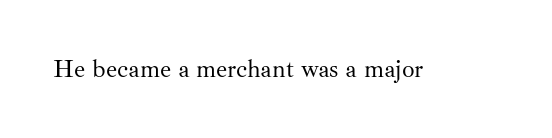
Q: Is the text bold? A: No.
Q: Is the text italic (slanted)? A: No, it is upright.
Q: Is the text underlined? A: No.
Q: Is the spacing between letters normal or unusually wide? A: Normal.
